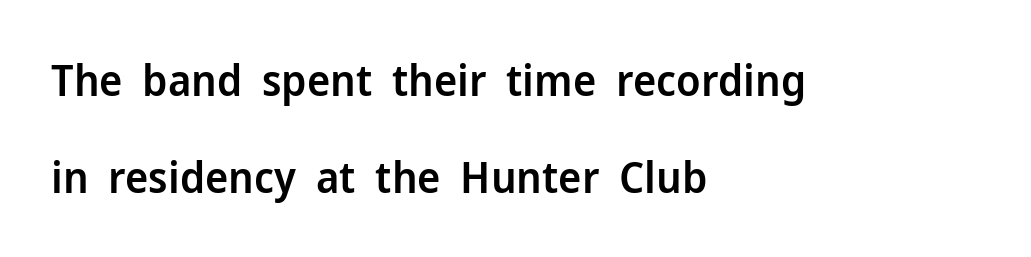
The image shows 44 px semibold sans-serif type, upright; set left-aligned, loose line spacing (2.2x), normal letter spacing, not underlined; low stroke contrast and a medium x-height.
